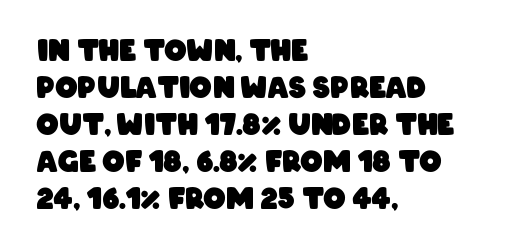
The image shows 28 px heavy, condensed sans-serif type; set left-aligned, normal line spacing (1.32x), normal letter spacing, not underlined; low stroke contrast and a large x-height.
